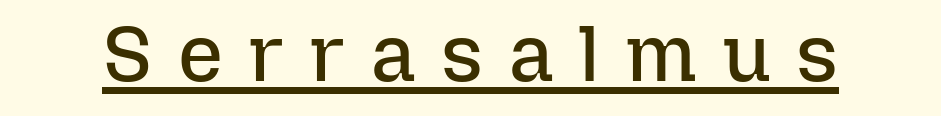
The weight tops out at a normal text grade. There is plenty of visible air inserted between adjacent glyphs. Unlike italic type, these characters show no tilt at all. Each letter keeps its own natural width here, so spacing adapts to shape. Beneath each row of characters lies a ruled line.
